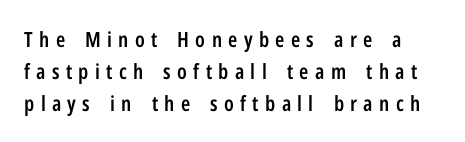
{"italic": "no", "bold": "semi", "underline": "no", "line_spacing": "normal", "line_spacing_ratio": 1.52, "letter_spacing": "wide", "letter_spacing_em": 0.3, "glyph_px": 21}
